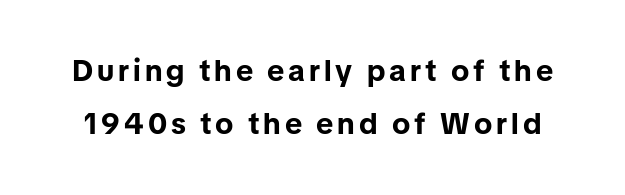
Each row of text sits above clean, open space. Think of a printed novel: that variable character pitch is what you see here. Stroke thickness is high; the sample reads as a true bold. Typographically, this falls in the sans-serif category.
